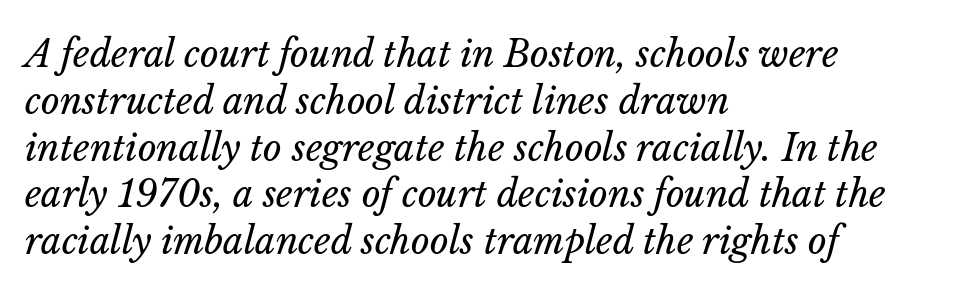
{"italic": "yes", "lean": "right", "slant_degrees": 14, "bold": "no", "weight": "regular", "width": "normal", "stroke_contrast": "low", "x_height": "medium", "monospaced": "no", "underline": "no", "align": "left", "line_spacing": "normal", "line_spacing_ratio": 1.3, "letter_spacing": "normal", "letter_spacing_em": 0.0, "glyph_px": 36}
